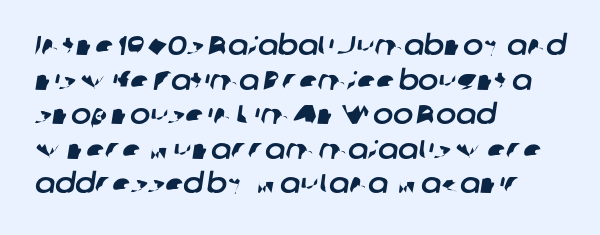
The image shows 27 px text type; set left-aligned, normal line spacing (1.28x), normal letter spacing, not underlined.
